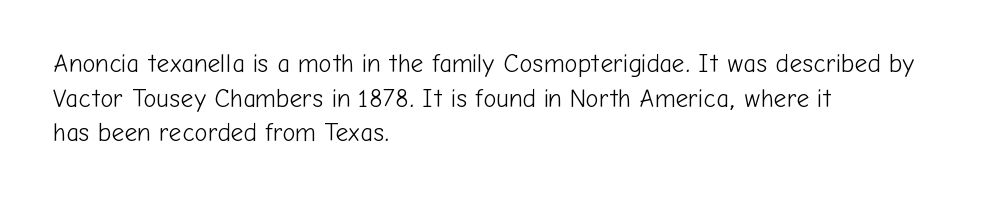
The letters stand straight up with perfectly vertical stems. The typesetter chose a ragged-right arrangement here. What's the leading like? Ordinary, nothing unusual. Nothing unusual about the tracking: characters are spaced as the font intends. Is the stroke heavy? The answer is a plain regular-or-lighter.
